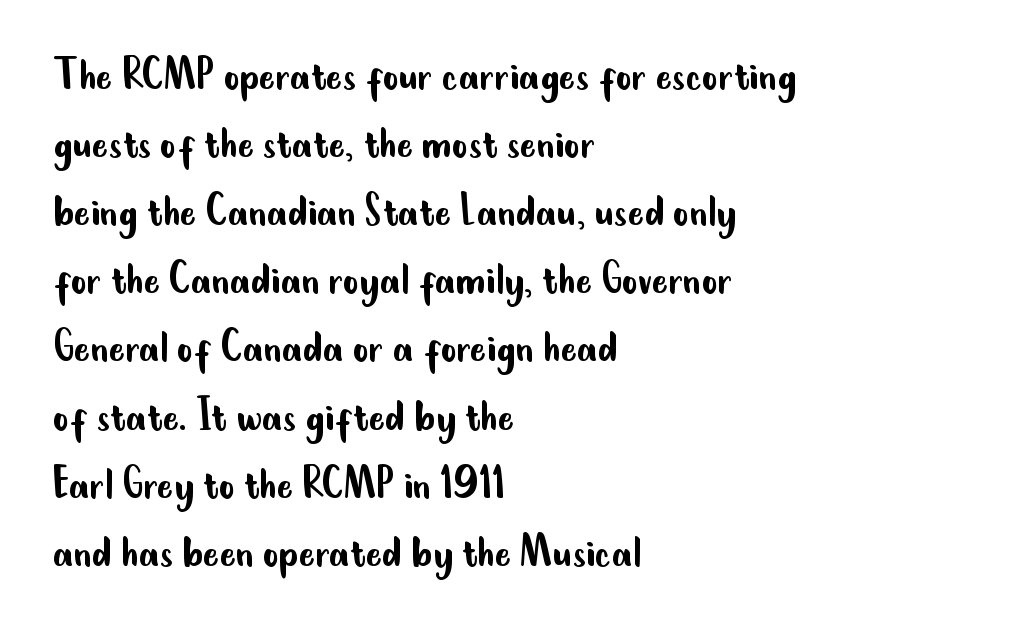
The image shows 49 px regular-weight, condensed sans-serif type, upright; set left-aligned, normal line spacing (1.39x), normal letter spacing, not underlined; low stroke contrast and a small x-height.
